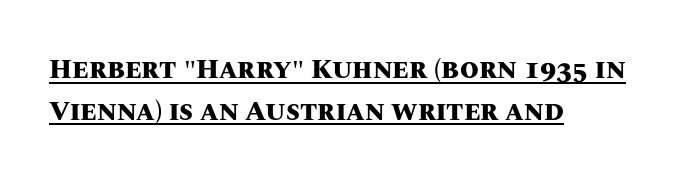
{"italic": "no", "bold": "yes", "underline": "yes", "align": "left", "line_spacing": "normal", "line_spacing_ratio": 1.54, "letter_spacing": "normal", "letter_spacing_em": 0.0, "glyph_px": 27}
